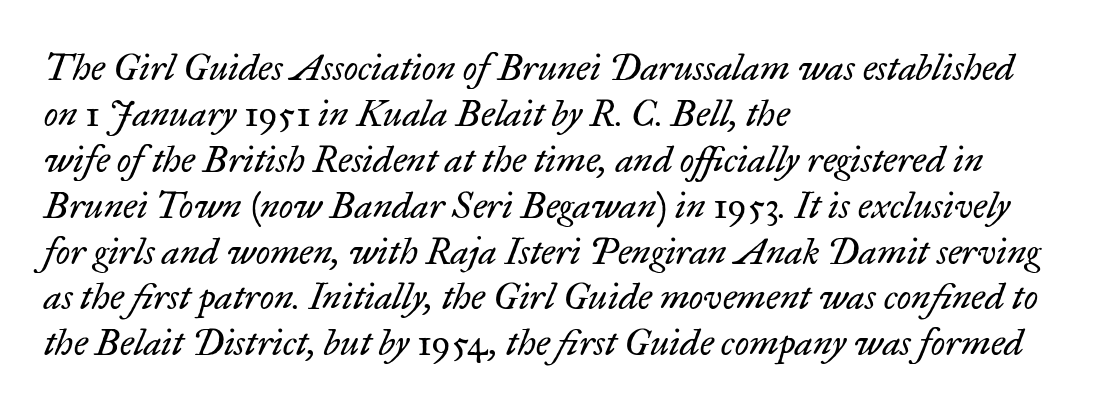
The image shows 37 px regular-weight serif type, italic (leaning right); set left-aligned, line spacing 1.24x, normal letter spacing, not underlined; low stroke contrast and a small x-height.
